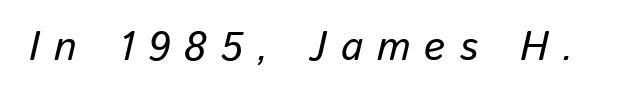
The image shows 41 px text type, italic (leaning right); set unusually wide letter spacing (+0.34 em), not underlined; low stroke contrast and a medium x-height.
